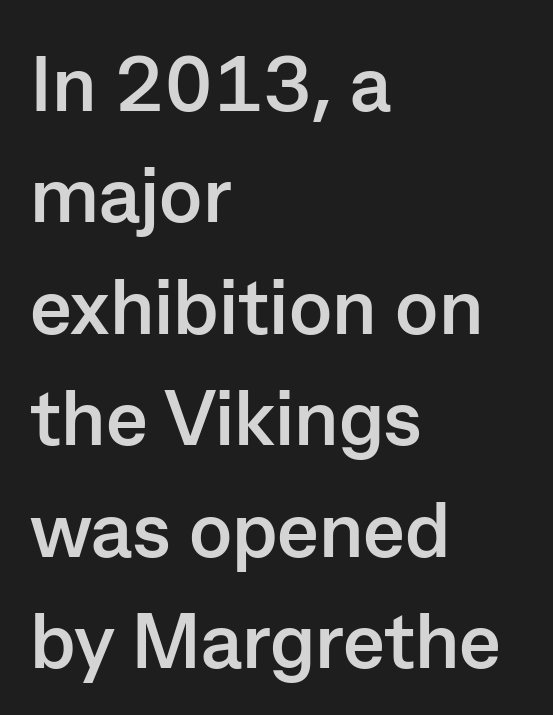
{"serif": "no", "italic": "no", "bold": "yes", "weight": "semibold", "width": "normal", "stroke_contrast": "low", "x_height": "medium", "monospaced": "no", "underline": "no", "align": "left", "line_spacing": "normal", "line_spacing_ratio": 1.41, "letter_spacing": "normal", "letter_spacing_em": 0.0, "glyph_px": 79}
